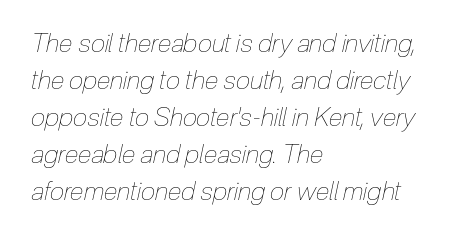
{"italic": "yes", "lean": "right", "slant_degrees": 12, "bold": "no", "underline": "no", "align": "left", "line_spacing": "normal", "line_spacing_ratio": 1.42, "letter_spacing": "normal", "letter_spacing_em": 0.0, "glyph_px": 26}
